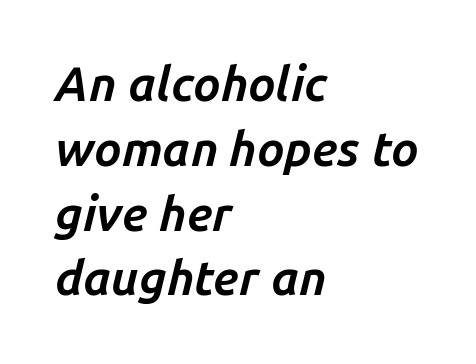
Q: Is the text bold? A: Yes.
Q: Is the text italic (slanted)? A: Yes, it leans right by about 14 degrees.
Q: Is the text underlined? A: No.
Q: How is the paragraph aligned? A: Left-aligned.
Q: Is the spacing between letters normal or unusually wide? A: Normal.
Q: Is the spacing between lines tight, normal or loose? A: Normal.
Q: Width (condensed, normal, or wide)? A: Normal.
Q: Stroke contrast? A: Low.
Q: x-height? A: Medium.
Q: Monospaced? A: No.
